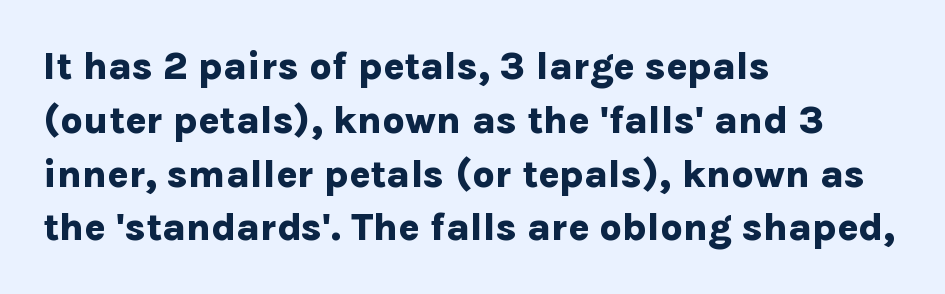
The passage shown is typed in a proportional face where columns would drift. Strong, thick strokes mark this as bold type. Which margin do the lines hug? The left one — the right edge is uneven. Each word holds together tightly as a unit, with standard inter-letter gaps.
